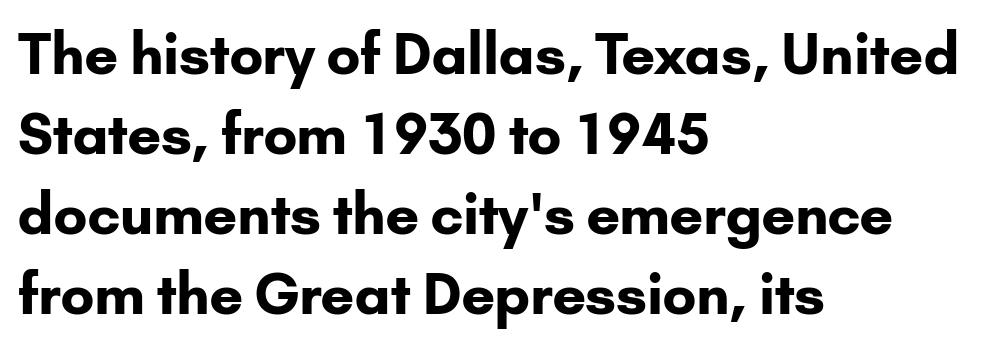
Q: Is the text bold? A: Yes.
Q: Is the text italic (slanted)? A: No, it is upright.
Q: Is the typeface a serif or a sans-serif typeface? A: Sans-serif.
Q: Is the text underlined? A: No.
Q: How is the paragraph aligned? A: Left-aligned.
Q: Is the spacing between letters normal or unusually wide? A: Normal.
Q: Is the spacing between lines tight, normal or loose? A: Normal.
Q: Width (condensed, normal, or wide)? A: Normal.
Q: Stroke contrast? A: Low.
Q: x-height? A: Small.
Q: Monospaced? A: No.
